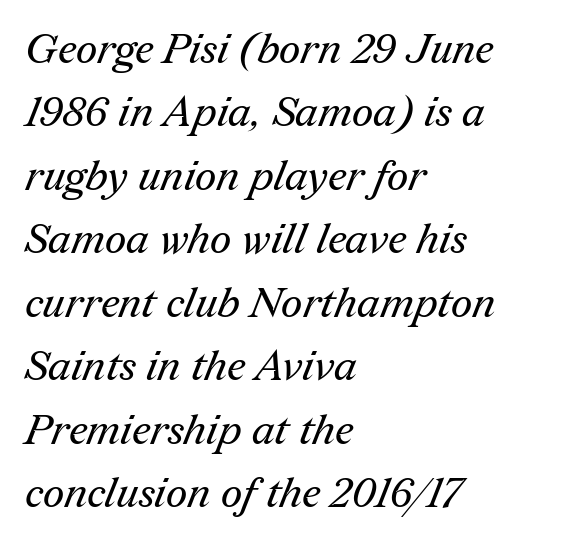
The image shows 42 px regular-weight serif type; set left-aligned, normal line spacing (1.51x), normal letter spacing, not underlined; medium stroke contrast and a medium x-height.
